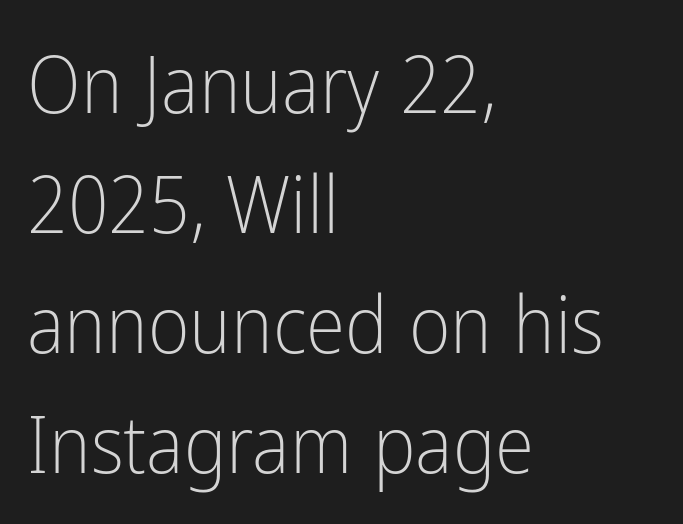
Q: Is the text bold? A: No.
Q: Is the text italic (slanted)? A: No, it is upright.
Q: Is the typeface a serif or a sans-serif typeface? A: Sans-serif.
Q: Is the text underlined? A: No.
Q: How is the paragraph aligned? A: Left-aligned.
Q: Is the spacing between letters normal or unusually wide? A: Normal.
Q: Is the spacing between lines tight, normal or loose? A: Normal.
Q: Width (condensed, normal, or wide)? A: Condensed.
Q: Stroke contrast? A: Low.
Q: x-height? A: Medium.
Q: Monospaced? A: No.
